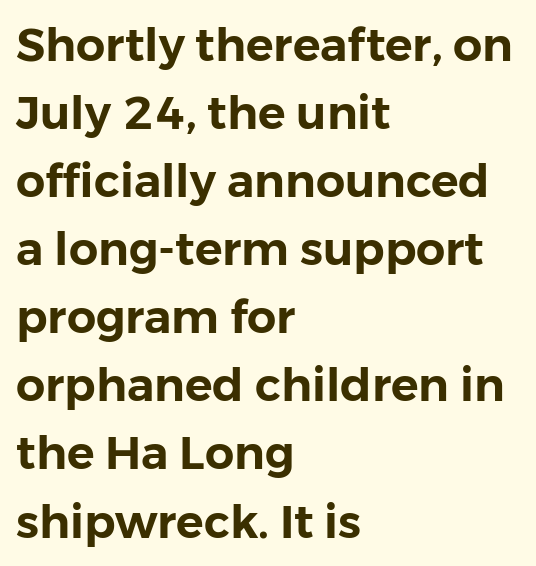
{"serif": "no", "italic": "no", "width": "normal", "stroke_contrast": "low", "x_height": "medium", "monospaced": "no", "underline": "no", "align": "left", "line_spacing": "normal", "line_spacing_ratio": 1.48, "letter_spacing": "normal", "letter_spacing_em": 0.0, "glyph_px": 46}
